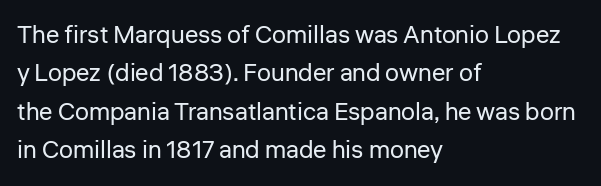
Q: Is the text bold? A: No.
Q: Is the text italic (slanted)? A: No, it is upright.
Q: Is the text underlined? A: No.
Q: How is the paragraph aligned? A: Left-aligned.
Q: Is the spacing between letters normal or unusually wide? A: Normal.
Q: Is the spacing between lines tight, normal or loose? A: Normal.
